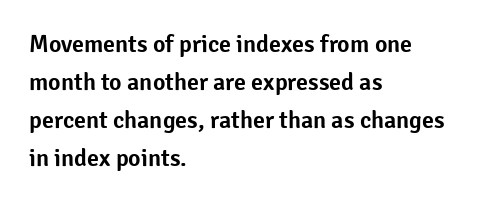
The image shows 24 px text type, upright; set left-aligned, normal line spacing (1.58x), normal letter spacing, not underlined.
